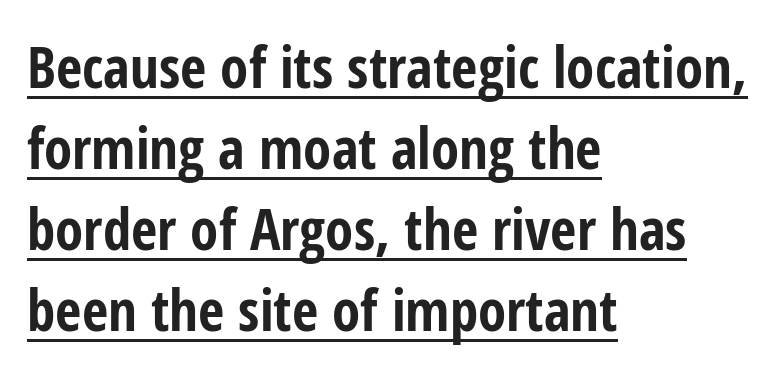
The face used here appears with an underline applied. Type style note: lacks serifs. The rag falls on the right side of this text block. Tracking here is standard; glyphs follow each other at the usual distance. Varying glyph widths throughout — classic text-font behaviour.
